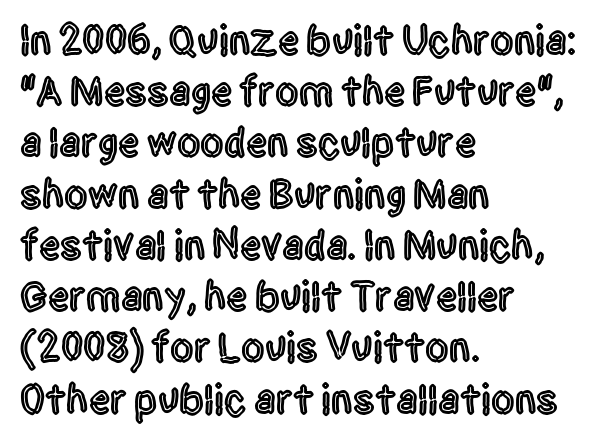
The paragraph has a hard left edge and a soft right edge. Every character sits straight up, as roman type does. Check where the strokes stop: nothing finishes them off — pure sans. Each word holds together tightly as a unit, with standard inter-letter gaps. Proportional: the letters do not fall into vertical columns. A bare baseline throughout the passage.
